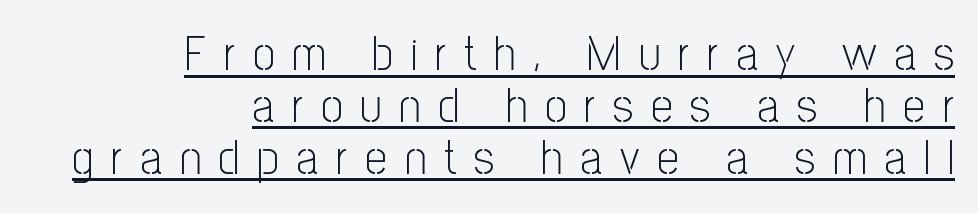
The image shows 48 px light, condensed sans-serif type, upright; set right-aligned, tight line spacing (1.08x), unusually wide letter spacing (+0.37 em), underlined; low stroke contrast and a medium x-height.
